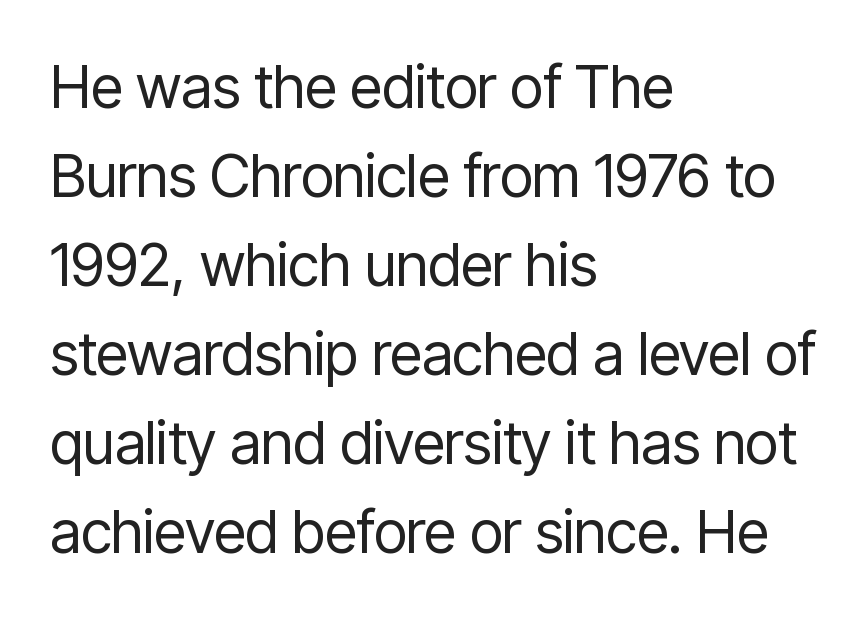
{"serif": "no", "italic": "no", "bold": "no", "weight": "regular", "width": "condensed", "stroke_contrast": "low", "x_height": "medium", "monospaced": "no", "underline": "no", "align": "left", "line_spacing": "normal", "line_spacing_ratio": 1.51, "letter_spacing": "normal", "letter_spacing_em": 0.0, "glyph_px": 59}
